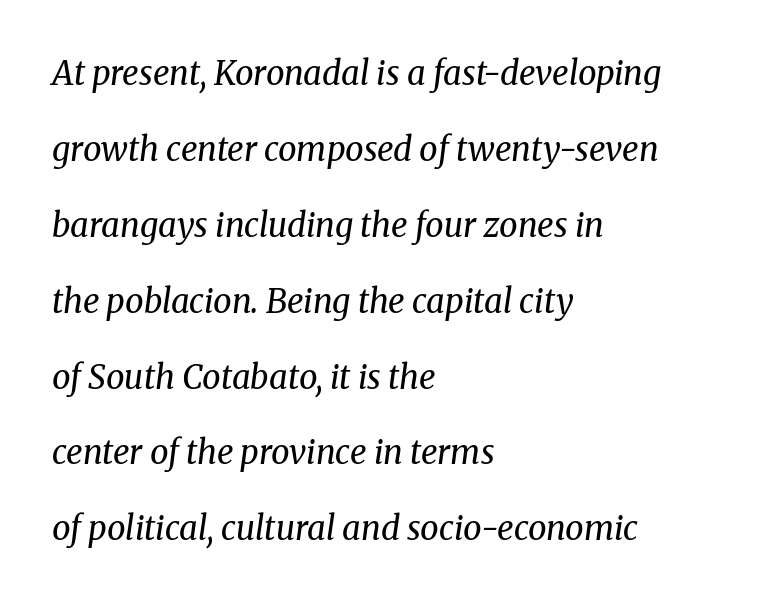
In CSS terms this would be text-align: left. Tracking here is standard; glyphs follow each other at the usual distance. Summary of weight: not heavy and not bold. The zone under the glyphs is completely vacant.
